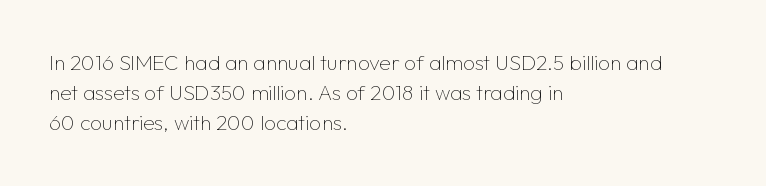
Regarding leading, the lines here are spaced in the standard way. Underline: absent. A classic flush-left, rag-right setting is used for this passage. Every character sits straight up, as roman type does.
